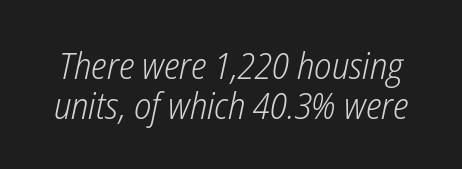
{"italic": "yes", "lean": "right", "slant_degrees": 12, "bold": "no", "weight": "light", "width": "condensed", "stroke_contrast": "low", "x_height": "medium", "monospaced": "no", "underline": "no", "line_spacing": "tight", "line_spacing_ratio": 1.08, "letter_spacing": "normal", "letter_spacing_em": 0.0, "glyph_px": 37}
